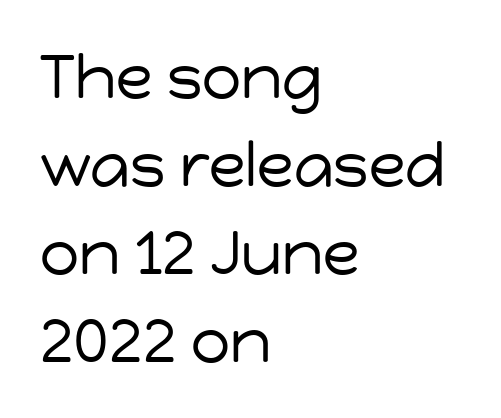
{"serif": "no", "italic": "no", "bold": "no", "weight": "regular", "width": "normal", "stroke_contrast": "low", "x_height": "medium", "monospaced": "no", "underline": "no", "align": "left", "line_spacing": "normal", "line_spacing_ratio": 1.44, "letter_spacing": "normal", "letter_spacing_em": 0.0, "glyph_px": 61}
